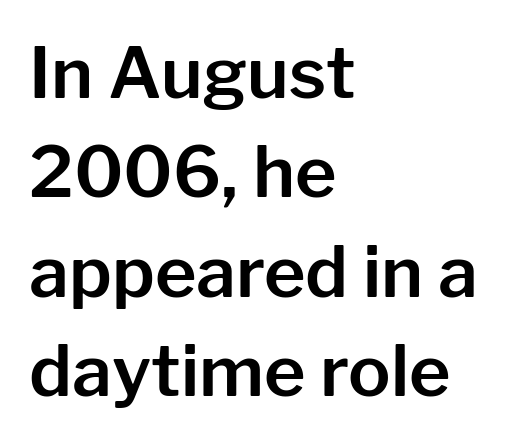
{"serif": "no", "italic": "no", "width": "normal", "stroke_contrast": "low", "x_height": "medium", "monospaced": "no", "underline": "no", "align": "left", "line_spacing": "normal", "line_spacing_ratio": 1.4, "letter_spacing": "normal", "letter_spacing_em": 0.0, "glyph_px": 71}
